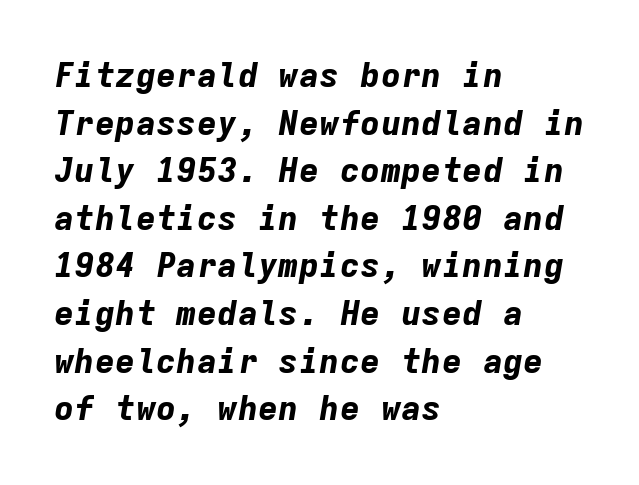
Q: Is the text bold? A: Yes.
Q: Is the text italic (slanted)? A: Yes, it leans right by about 9 degrees.
Q: Is the text underlined? A: No.
Q: How is the paragraph aligned? A: Left-aligned.
Q: Is the spacing between letters normal or unusually wide? A: Normal.
Q: Is the spacing between lines tight, normal or loose? A: Normal.
Q: Width (condensed, normal, or wide)? A: Normal.
Q: Stroke contrast? A: Low.
Q: x-height? A: Medium.
Q: Monospaced? A: Yes.
